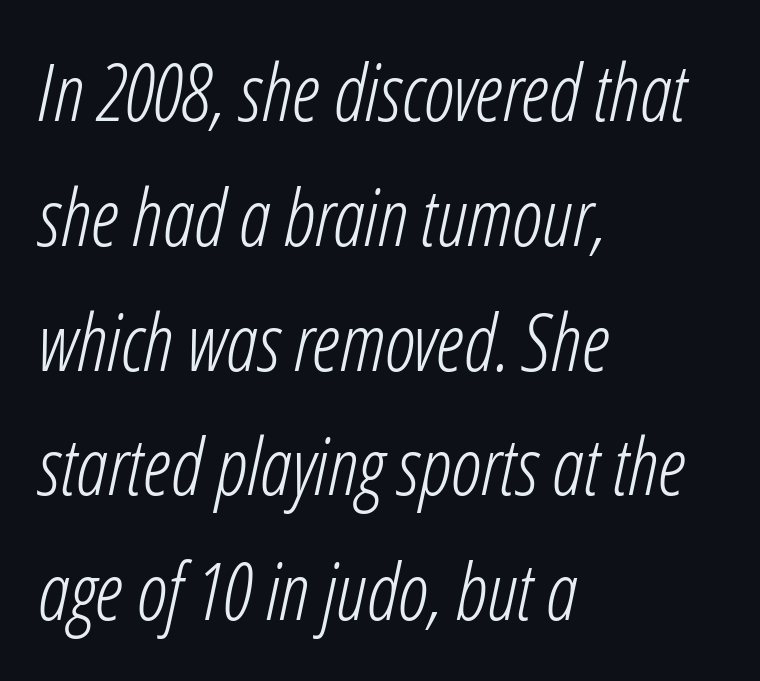
Here the designer chose a conventional face with non-uniform glyph widths. Weight: not bold — regular or lighter. This sample uses an oblique cut, with every glyph tilted off the vertical. Default kerning and tracking; the words read as compact shapes. Teacher's note: observe the even left margin — that is flush-left alignment.
